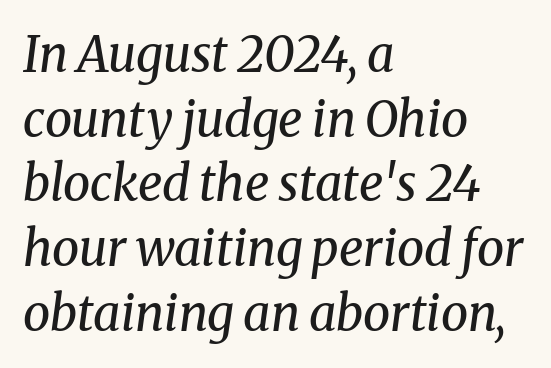
Observe the ordinary spacing: letters are neighbours, not strangers. The passage shown stacks its lines at a standard gap. When letters slant like this, we call the style italic. Words float on clear page, feet unadorned. Vertical stems look standard width or narrower in stroke. Leftover space on each line is placed entirely after the last word.
